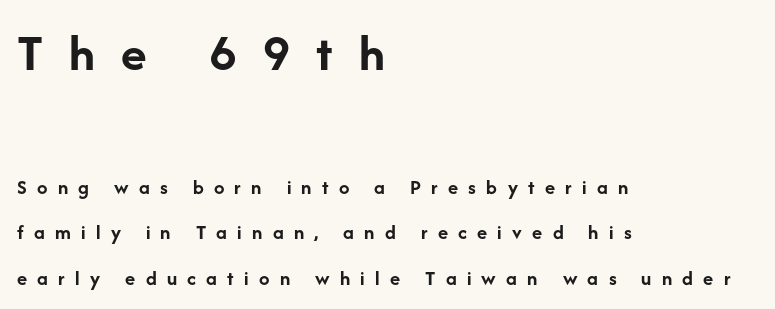
The image shows 53 px semibold sans-serif type, upright; set left-aligned, loose line spacing (2.15x), unusually wide letter spacing (+0.49 em), not underlined; the first (top) block is 2.52x larger; low stroke contrast and a medium x-height.
